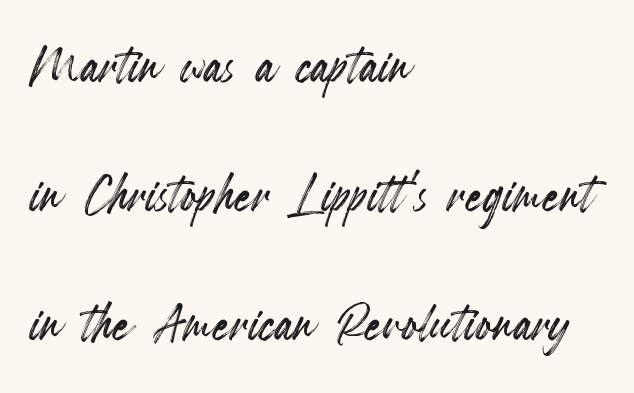
The image shows 68 px condensed type; set left-aligned, loose line spacing (1.9x), normal letter spacing, not underlined; a small x-height.
